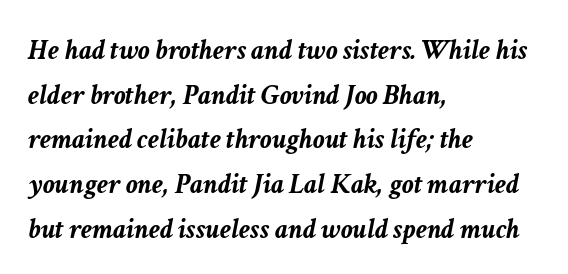
The image shows 29 px semibold type, italic (leaning right); set left-aligned, normal line spacing (1.54x), normal letter spacing, not underlined; low stroke contrast and a medium x-height.
